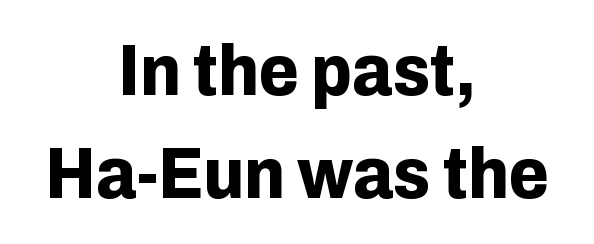
The image shows 73 px bold sans-serif type, upright; set centered, normal line spacing (1.41x), normal letter spacing, not underlined; low stroke contrast and a medium x-height.
